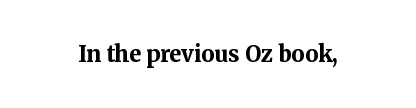
{"italic": "no", "bold": "yes", "underline": "no", "letter_spacing": "normal", "letter_spacing_em": 0.0, "glyph_px": 22}
